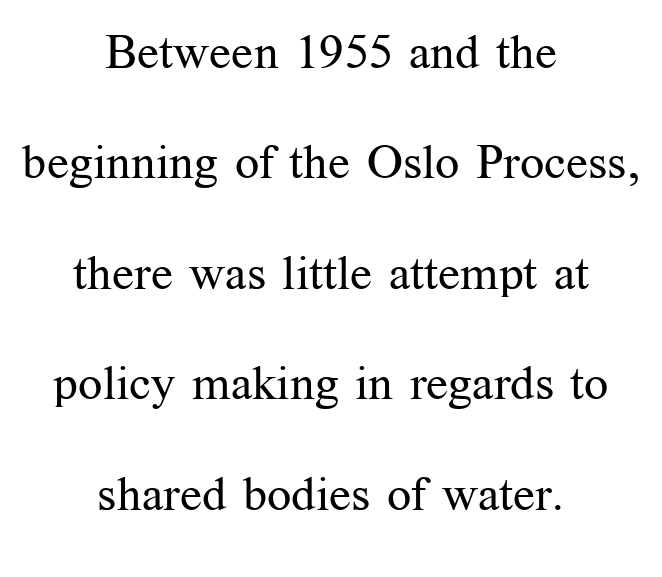
The image shows 48 px regular-weight serif type, upright; set centered, loose line spacing (2.3x), normal letter spacing, not underlined; medium stroke contrast and a medium x-height.
